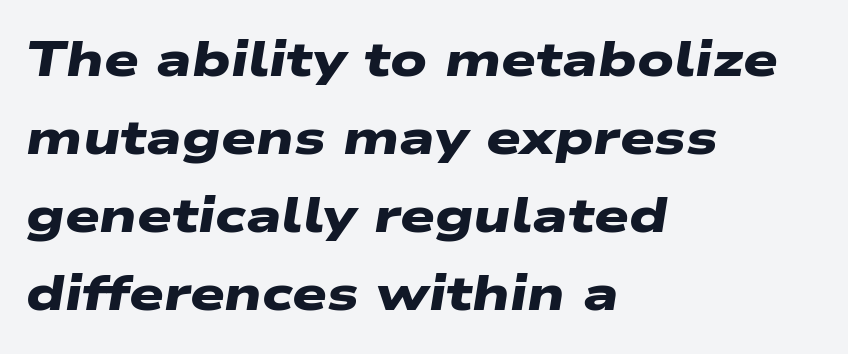
Inter-character spacing is left at the font's built-in metrics. Descenders hang freely into open space. Do the characters align in a grid? No, the font is proportional. Examine the stroke ends and you'll find no serifs. The strokes are fattened all the way to bold.
